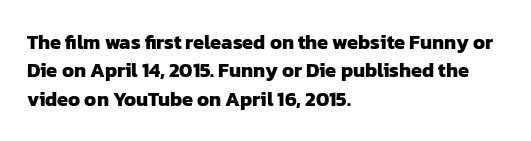
The image shows 20 px bold type; set left-aligned, normal line spacing (1.42x), normal letter spacing, not underlined.
